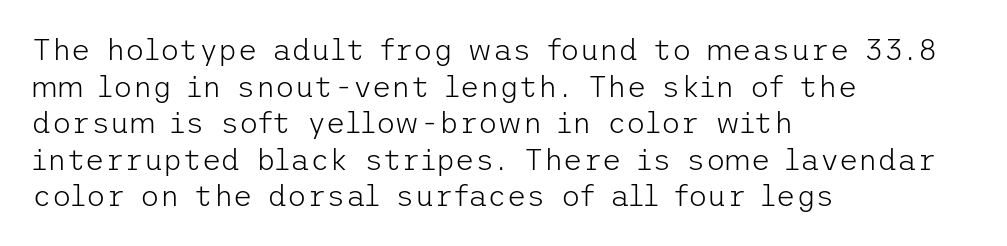
The image shows 30 px light sans-serif type, upright; set left-aligned, line spacing 1.22x, normal letter spacing, not underlined; low stroke contrast and a medium x-height.
